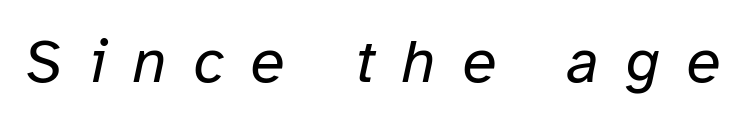
The passage shown is typed in a proportional face where columns would drift. Rule under the text: the space is simply empty. Characters are canted at an angle relative to the baseline's perpendicular. The font is comparable to plain body text, perhaps lighter. How are the letters spaced? Widely, with obvious added tracking.
